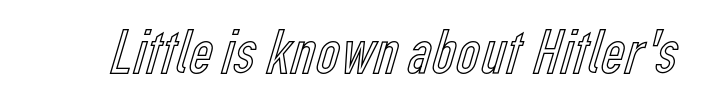
Q: Is the text italic (slanted)? A: Yes.
Q: Is the text underlined? A: No.
Q: Is the spacing between letters normal or unusually wide? A: Normal.
Q: Width (condensed, normal, or wide)? A: Condensed.
Q: x-height? A: Medium.
Q: Monospaced? A: No.
